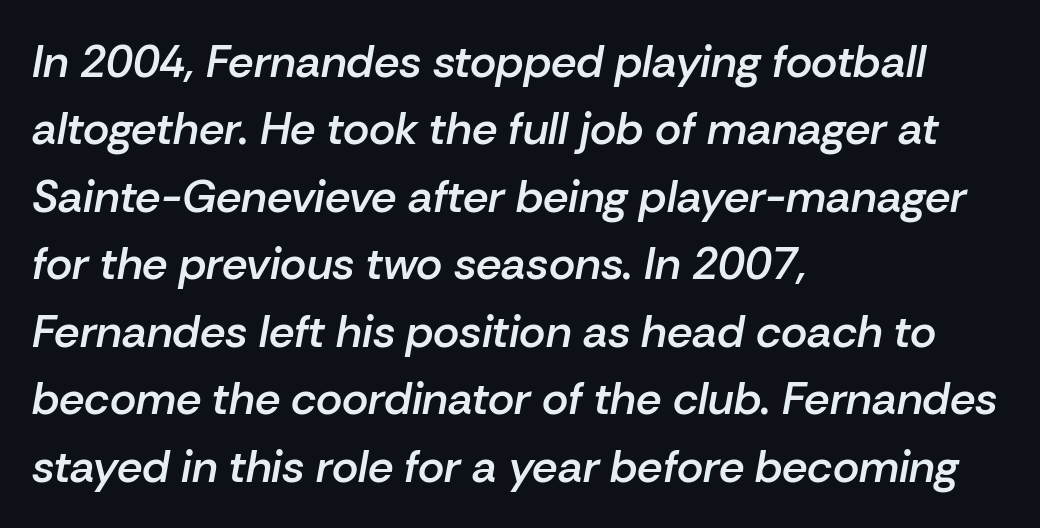
The letters are slanted; this is an italic face. Does the weight exceed regular? Yes, but only to semibold. A student would call this left alignment; a typographer would say flush left, rag right. A clean baseline with only descenders dipping below it. The block of text has a typical density, with ordinary space between rows. No extra tracking has been applied to these lines.
